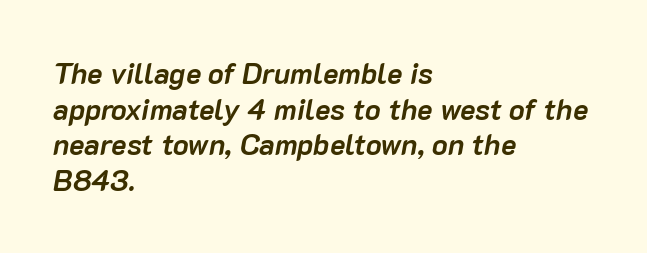
{"italic": "yes", "lean": "right", "slant_degrees": 10, "bold": "yes", "weight": "semibold", "width": "normal", "stroke_contrast": "low", "x_height": "medium", "monospaced": "no", "underline": "no", "align": "left", "line_spacing_ratio": 1.23, "letter_spacing": "normal", "letter_spacing_em": 0.0, "glyph_px": 29}
